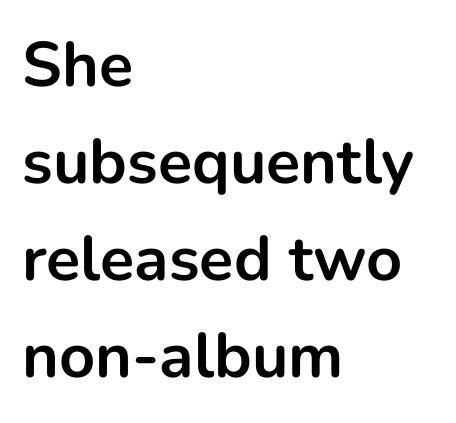
{"serif": "no", "italic": "no", "bold": "yes", "weight": "bold", "width": "normal", "stroke_contrast": "low", "x_height": "medium", "monospaced": "no", "underline": "no", "align": "left", "line_spacing": "normal", "line_spacing_ratio": 1.54, "letter_spacing": "normal", "letter_spacing_em": 0.0, "glyph_px": 63}
